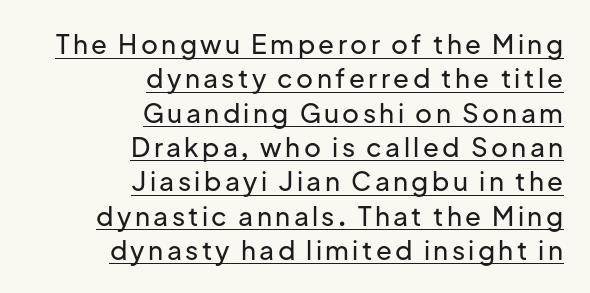
Q: Is the text italic (slanted)? A: No, it is upright.
Q: Is the text underlined? A: Yes.
Q: How is the paragraph aligned? A: Right-aligned.
Q: Is the spacing between lines tight, normal or loose? A: Normal.
